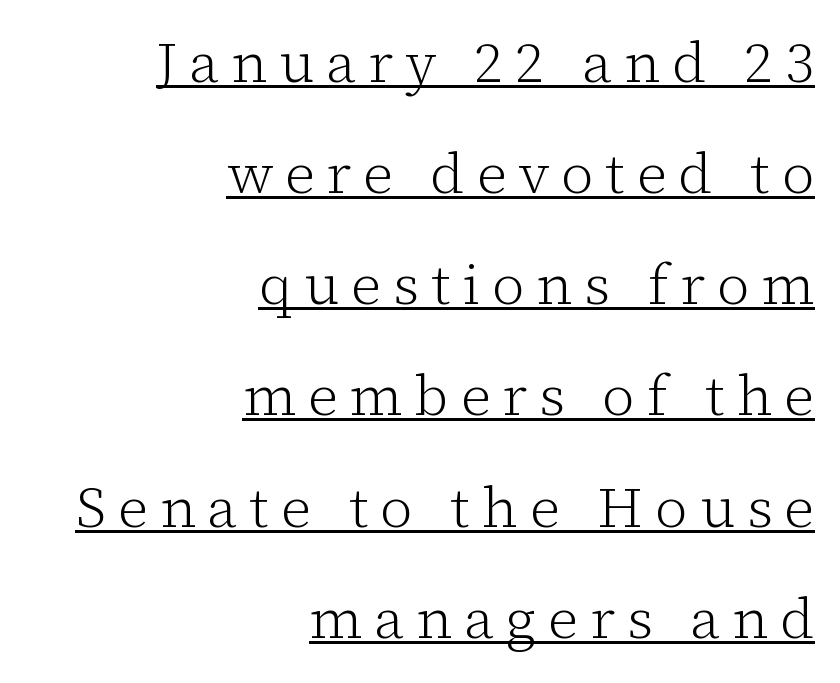
The image shows 57 px light serif type, upright; set right-aligned, loose line spacing (1.95x), unusually wide letter spacing (+0.21 em), underlined; low stroke contrast and a medium x-height.
